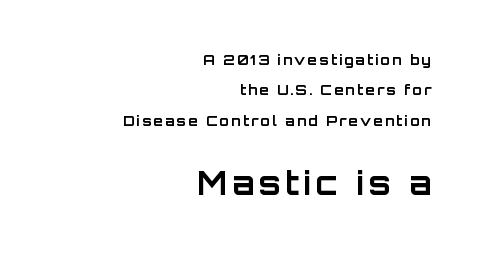
Q: Is the text bold? A: Yes.
Q: Is the text italic (slanted)? A: No, it is upright.
Q: Is the typeface a serif or a sans-serif typeface? A: Sans-serif.
Q: Is the text underlined? A: No.
Q: How is the paragraph aligned? A: Right-aligned.
Q: Is the spacing between lines tight, normal or loose? A: Loose.
Q: Which block of text is set in a larger size, the first (top) or the second (bottom)? A: The second (bottom) one.
Q: Width (condensed, normal, or wide)? A: Normal.
Q: Stroke contrast? A: Low.
Q: x-height? A: Large.
Q: Monospaced? A: No.
